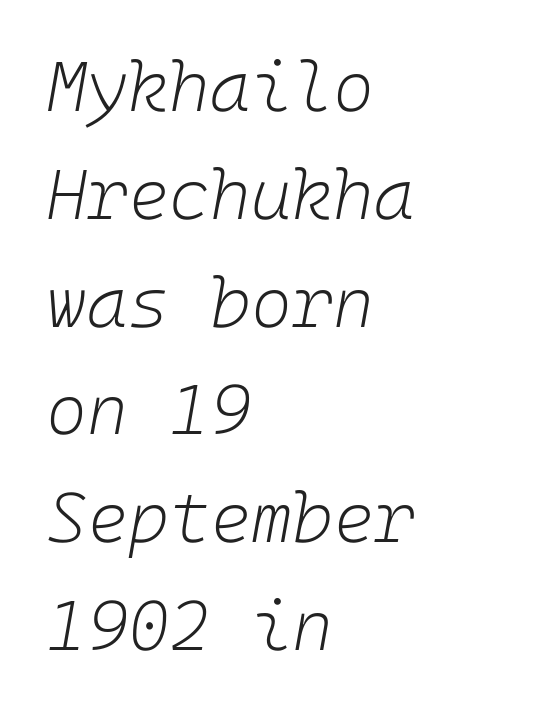
The image shows 70 px light type, italic (leaning right); set left-aligned, normal line spacing (1.54x), normal letter spacing, not underlined; low stroke contrast and a medium x-height.
